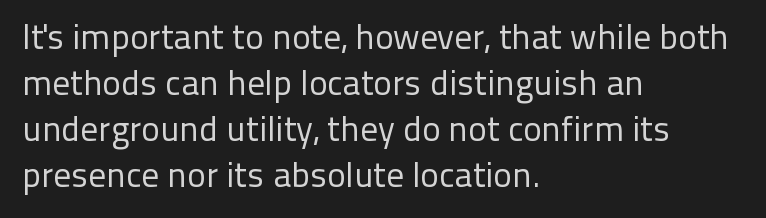
{"serif": "no", "italic": "no", "bold": "no", "weight": "regular", "width": "normal", "stroke_contrast": "low", "x_height": "medium", "monospaced": "no", "underline": "no", "align": "left", "line_spacing": "normal", "line_spacing_ratio": 1.31, "letter_spacing": "normal", "letter_spacing_em": 0.0, "glyph_px": 35}
